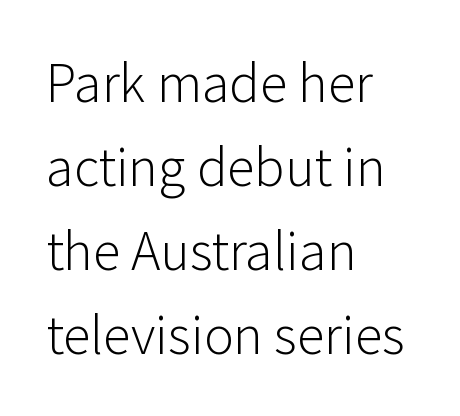
{"serif": "no", "italic": "no", "bold": "no", "weight": "light", "width": "normal", "stroke_contrast": "low", "x_height": "medium", "monospaced": "no", "underline": "no", "align": "left", "line_spacing": "normal", "line_spacing_ratio": 1.5, "letter_spacing": "normal", "letter_spacing_em": 0.0, "glyph_px": 56}
